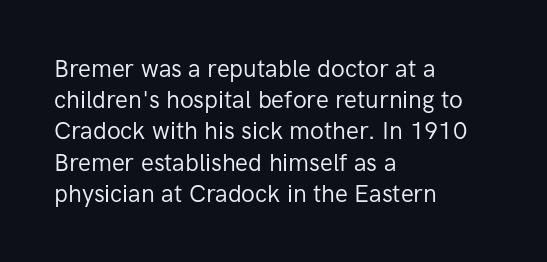
The ragged edge is on the right, which tells us the setting is flush left. The passage shown is not underscored anywhere. These lines were composed using upright roman letters. This sample uses plain, unmodified letter spacing. Reading down the column, the eye jumps a familiar distance to each next line.
